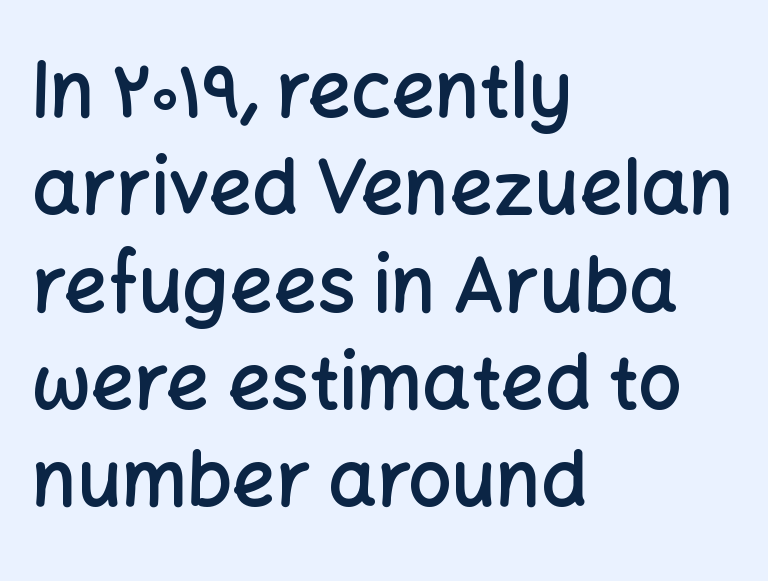
Descender tails drop into unmarked territory. In terms of letterspacing, this is plain default setting. Stroke thickness is moderately raised; the sample reads as semibold. This block has exactly the height ordinary leading produces. These lines are set flush left with a ragged right edge. Each letter keeps its own natural width here, so spacing adapts to shape.
